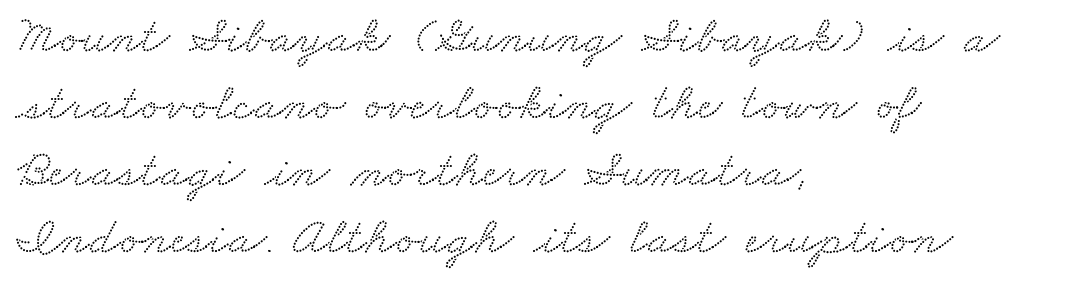
Do the characters align in a grid? No, the font is proportional. Serifs: yes, visible at the terminals of the letterforms. Vertically, the passage feels balanced, rows spaced as you'd expect. Underlining? Definitely not there.
